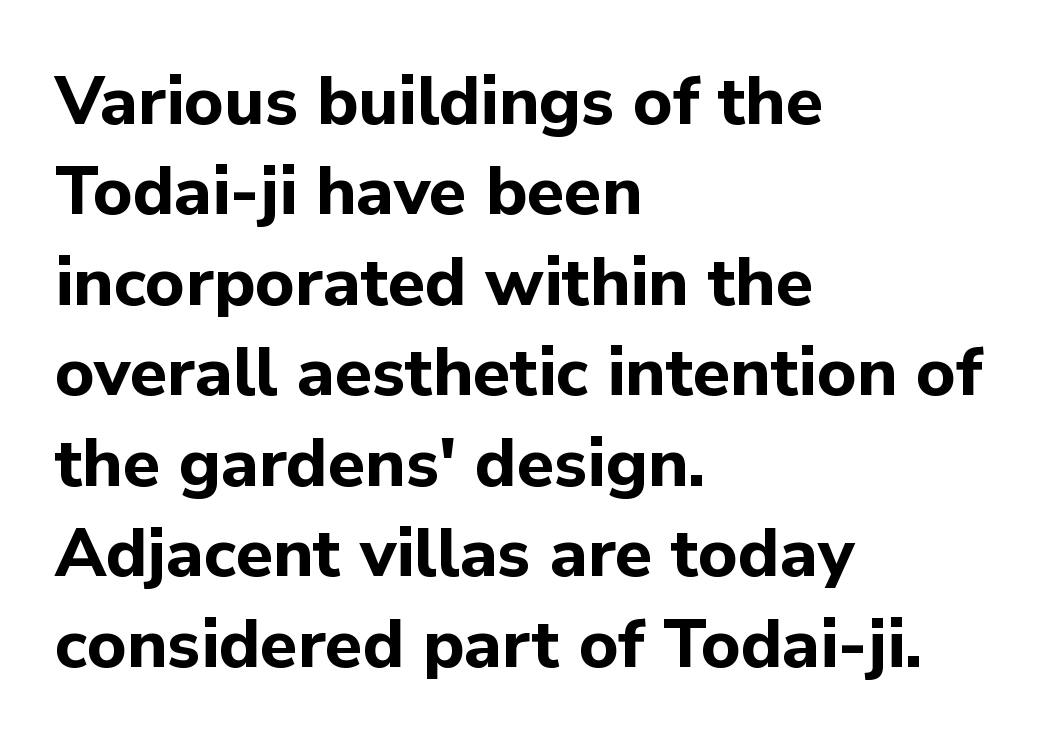
{"serif": "no", "italic": "no", "bold": "yes", "weight": "bold", "width": "normal", "stroke_contrast": "low", "x_height": "medium", "monospaced": "no", "underline": "no", "align": "left", "line_spacing": "normal", "line_spacing_ratio": 1.33, "letter_spacing": "normal", "letter_spacing_em": 0.0, "glyph_px": 68}
